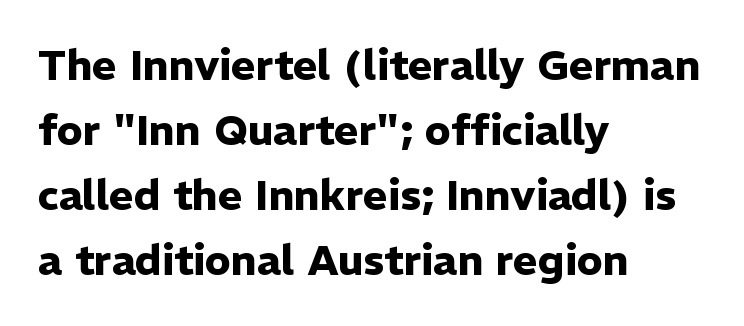
{"serif": "no", "italic": "no", "bold": "yes", "weight": "heavy", "width": "normal", "stroke_contrast": "low", "x_height": "medium", "monospaced": "no", "underline": "no", "align": "left", "line_spacing": "normal", "line_spacing_ratio": 1.55, "letter_spacing": "normal", "letter_spacing_em": 0.0, "glyph_px": 42}
